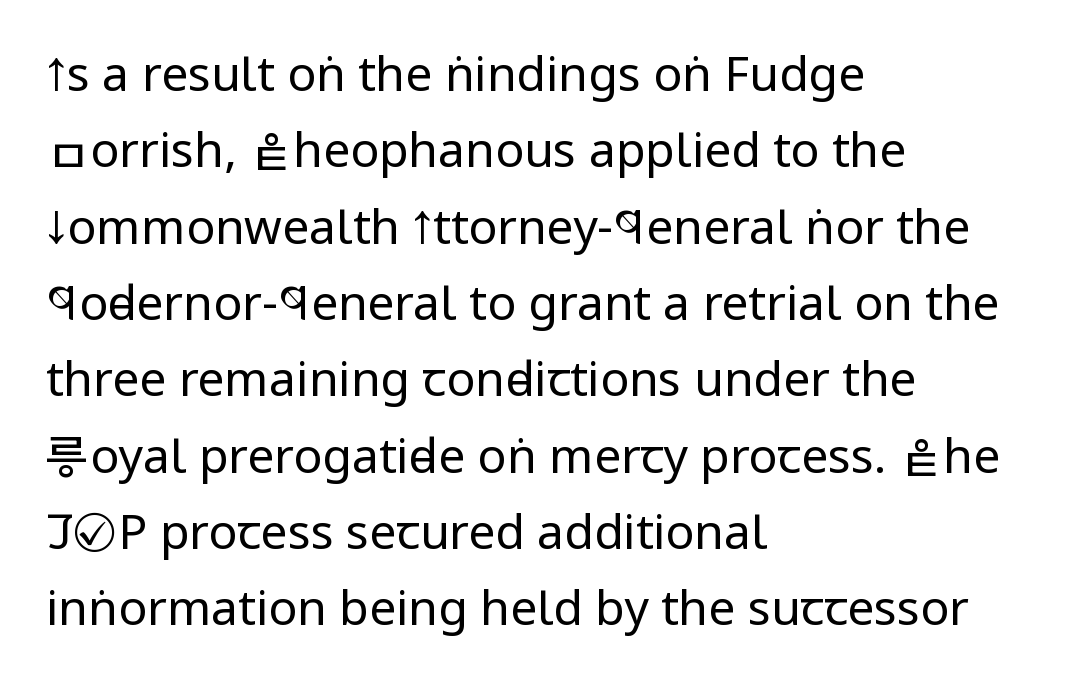
{"serif": "no", "italic": "no", "bold": "no", "weight": "regular", "width": "condensed", "stroke_contrast": "low", "x_height": "large", "monospaced": "no", "underline": "no", "align": "left", "line_spacing": "normal", "line_spacing_ratio": 1.59, "letter_spacing": "normal", "letter_spacing_em": 0.0, "glyph_px": 48}
